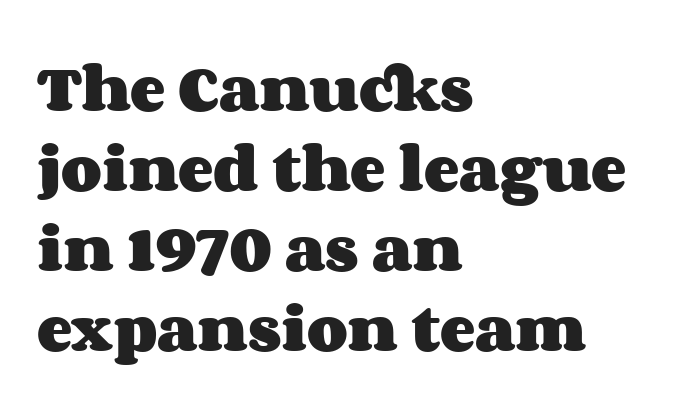
The image shows 53 px heavy, wide type, upright; set left-aligned, normal line spacing (1.51x), normal letter spacing, not underlined; medium stroke contrast and a large x-height.
